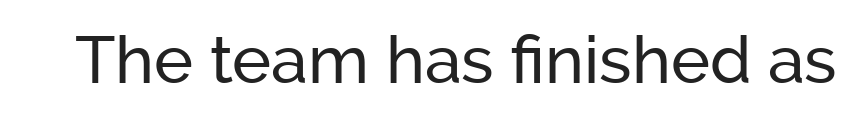
{"serif": "no", "italic": "no", "width": "normal", "stroke_contrast": "low", "x_height": "medium", "monospaced": "no", "underline": "no", "letter_spacing": "normal", "letter_spacing_em": 0.0, "glyph_px": 66}
